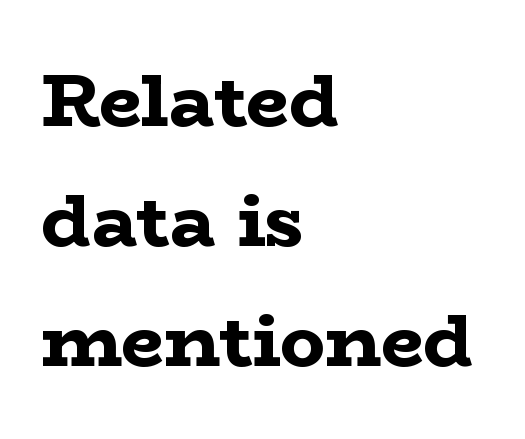
Q: Is the text bold? A: Yes.
Q: Is the text italic (slanted)? A: No, it is upright.
Q: Is the typeface a serif or a sans-serif typeface? A: Serif.
Q: Is the text underlined? A: No.
Q: How is the paragraph aligned? A: Left-aligned.
Q: Is the spacing between letters normal or unusually wide? A: Normal.
Q: Is the spacing between lines tight, normal or loose? A: Normal.
Q: Width (condensed, normal, or wide)? A: Wide.
Q: Stroke contrast? A: Low.
Q: x-height? A: Medium.
Q: Monospaced? A: No.
